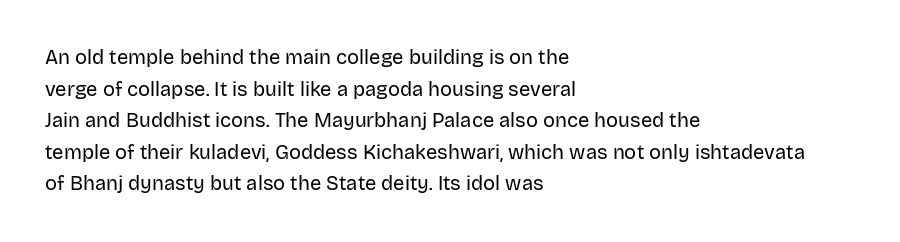
The image shows 20 px text type, upright; set left-aligned, normal line spacing (1.58x), normal letter spacing, not underlined.
